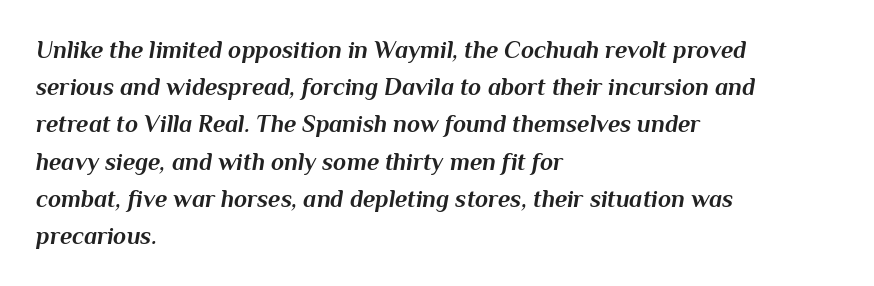
The image shows 24 px bold type, italic (leaning right); set left-aligned, normal line spacing (1.55x), normal letter spacing, not underlined.
